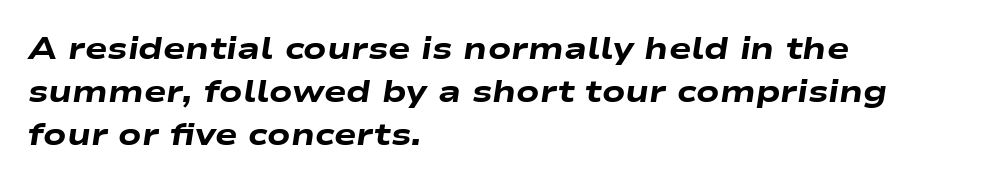
Notice how thick the strokes are: this is what a full bold looks like. The letterforms sit shoulder to shoulder at normal distance. The text carries the slant typical of an italic or oblique font. Underlining? Definitely not there. One-word summary of the alignment: left.
